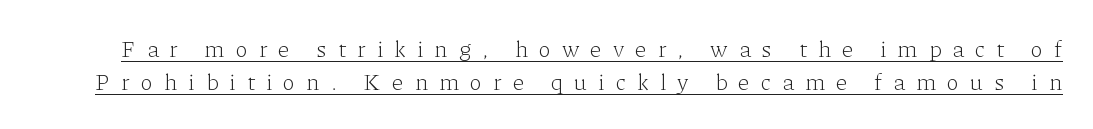
{"italic": "no", "bold": "no", "underline": "yes", "line_spacing": "normal", "line_spacing_ratio": 1.43, "letter_spacing": "wide", "letter_spacing_em": 0.48, "glyph_px": 23}
